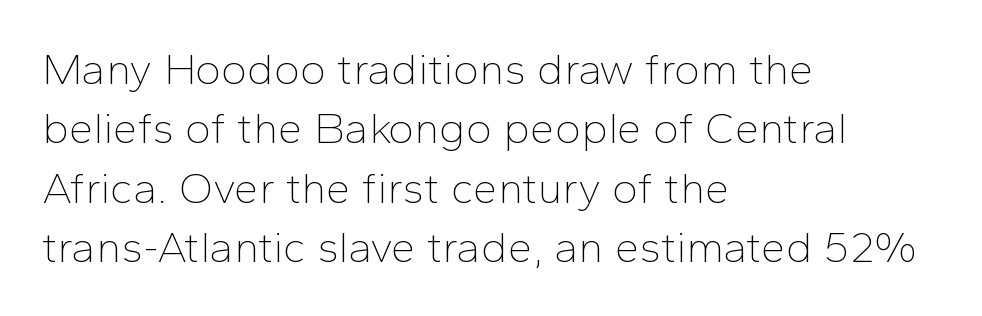
Q: Is the text bold? A: No.
Q: Is the text italic (slanted)? A: No, it is upright.
Q: Is the typeface a serif or a sans-serif typeface? A: Sans-serif.
Q: Is the text underlined? A: No.
Q: How is the paragraph aligned? A: Left-aligned.
Q: Is the spacing between letters normal or unusually wide? A: Normal.
Q: Is the spacing between lines tight, normal or loose? A: Normal.
Q: Width (condensed, normal, or wide)? A: Normal.
Q: Stroke contrast? A: Low.
Q: x-height? A: Medium.
Q: Monospaced? A: No.
